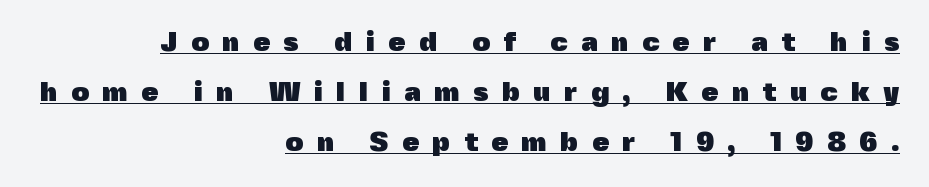
Underlining? Definitely there. Heavy, bold letterforms. Italic? Not at all — the glyphs are vertical. The tracking reads as deliberately expanded to a designer's eye. These lines are rendered in a variable-pitch font.
